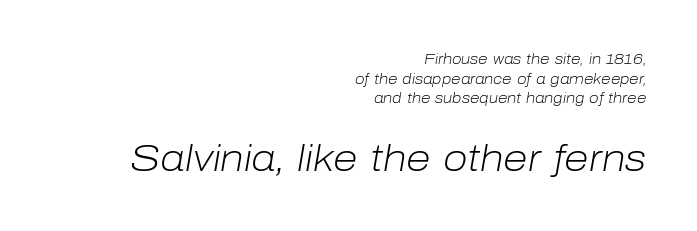
Q: Is the text bold? A: No.
Q: Is the text italic (slanted)? A: Yes, it leans right by about 10 degrees.
Q: Is the text underlined? A: No.
Q: How is the paragraph aligned? A: Right-aligned.
Q: Is the spacing between letters normal or unusually wide? A: Normal.
Q: Is the spacing between lines tight, normal or loose? A: Normal.
Q: Which block of text is set in a larger size, the first (top) or the second (bottom)? A: The second (bottom) one.
Q: Width (condensed, normal, or wide)? A: Normal.
Q: Stroke contrast? A: Low.
Q: x-height? A: Medium.
Q: Monospaced? A: No.
